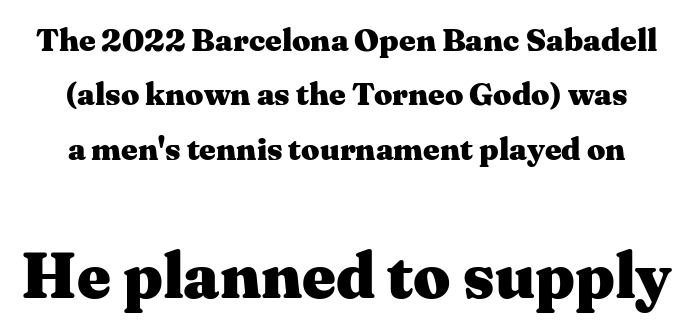
Q: Is the text bold? A: Yes.
Q: Is the text italic (slanted)? A: No, it is upright.
Q: Is the typeface a serif or a sans-serif typeface? A: Serif.
Q: Is the text underlined? A: No.
Q: Is the spacing between letters normal or unusually wide? A: Normal.
Q: Is the spacing between lines tight, normal or loose? A: Normal.
Q: Which block of text is set in a larger size, the first (top) or the second (bottom)? A: The second (bottom) one.
Q: Width (condensed, normal, or wide)? A: Wide.
Q: Stroke contrast? A: Medium.
Q: x-height? A: Medium.
Q: Monospaced? A: No.
